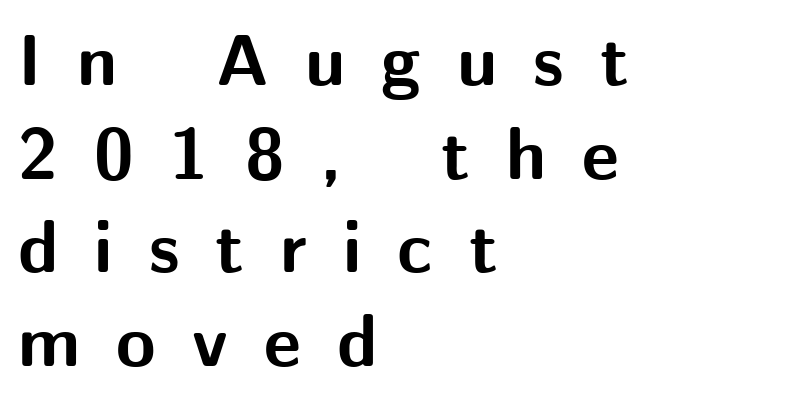
You could not count columns in this text — the font is proportionally spaced. Visually the block forms a straight wall on the left and a jagged coastline on the right. Check the space under the baseline: it is left empty. This sample uses an upright cut, with every glyph sitting square on the baseline. Baseline-to-baseline distance is the conventional proportion of letter height. A dark, heavy texture on the line: the type is bold.
